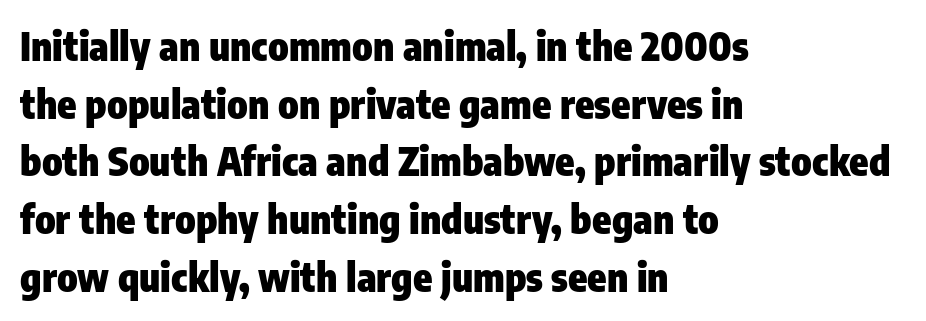
No feet cap the strokes, marking this as sans-serif type. In terms of leading, this rendering sits right in the middle. The font is running at its bold setting. Character widths vary here, with narrow letters taking less room than wide ones. The letters stand upright; this is a roman face. The letters sit at their default tracking, neither squeezed nor spread.
